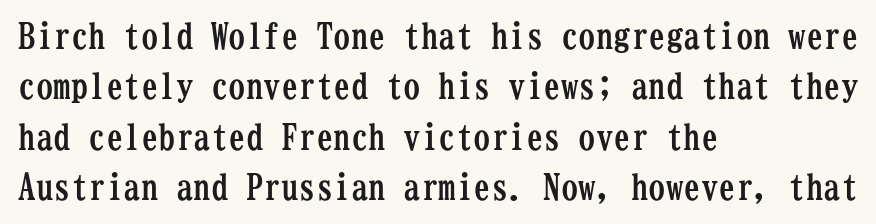
Q: Is the text bold? A: Yes.
Q: Is the text italic (slanted)? A: No, it is upright.
Q: Is the typeface a serif or a sans-serif typeface? A: Serif.
Q: Is the text underlined? A: No.
Q: How is the paragraph aligned? A: Left-aligned.
Q: Is the spacing between letters normal or unusually wide? A: Normal.
Q: Is the spacing between lines tight, normal or loose? A: Normal.
Q: Width (condensed, normal, or wide)? A: Condensed.
Q: Stroke contrast? A: Low.
Q: x-height? A: Medium.
Q: Monospaced? A: Yes.
